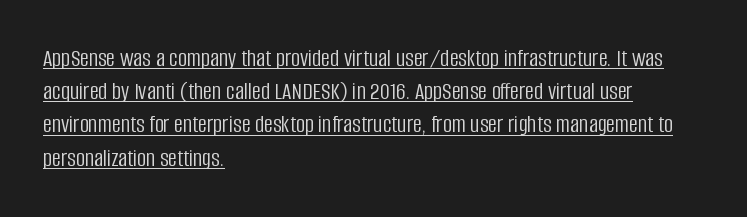
{"italic": "no", "bold": "no", "underline": "yes", "align": "left", "line_spacing": "normal", "line_spacing_ratio": 1.33, "letter_spacing": "normal", "letter_spacing_em": 0.0, "glyph_px": 25}
